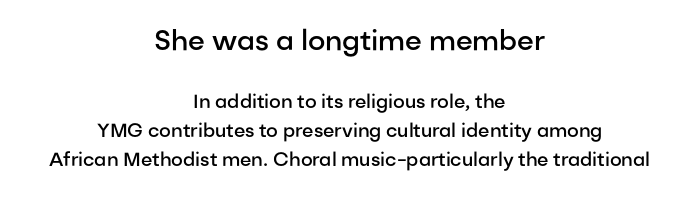
Q: Is the text bold? A: Semi-bold.
Q: Is the text italic (slanted)? A: No, it is upright.
Q: Is the typeface a serif or a sans-serif typeface? A: Sans-serif.
Q: Is the text underlined? A: No.
Q: How is the paragraph aligned? A: Centered.
Q: Is the spacing between letters normal or unusually wide? A: Normal.
Q: Is the spacing between lines tight, normal or loose? A: Normal.
Q: Which block of text is set in a larger size, the first (top) or the second (bottom)? A: The first (top) one.
Q: Width (condensed, normal, or wide)? A: Normal.
Q: Stroke contrast? A: Low.
Q: x-height? A: Medium.
Q: Monospaced? A: No.
